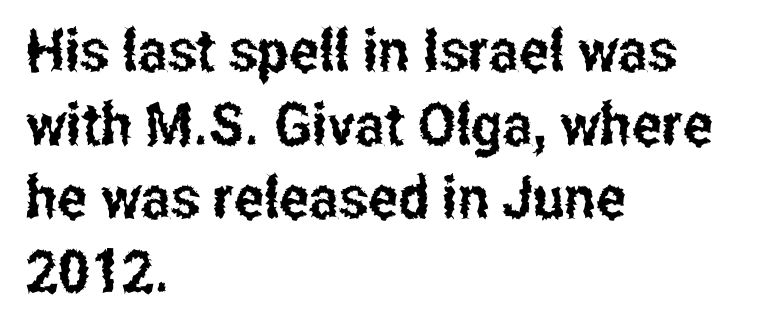
To sum up the face: it is a sans, with no serifs. Regular leading. This is the regular roman posture of the typeface. Nobody drew a line under any word here. You could not count columns in this text — the font is proportionally spaced. Teacher's note: observe the even left margin — that is flush-left alignment.
